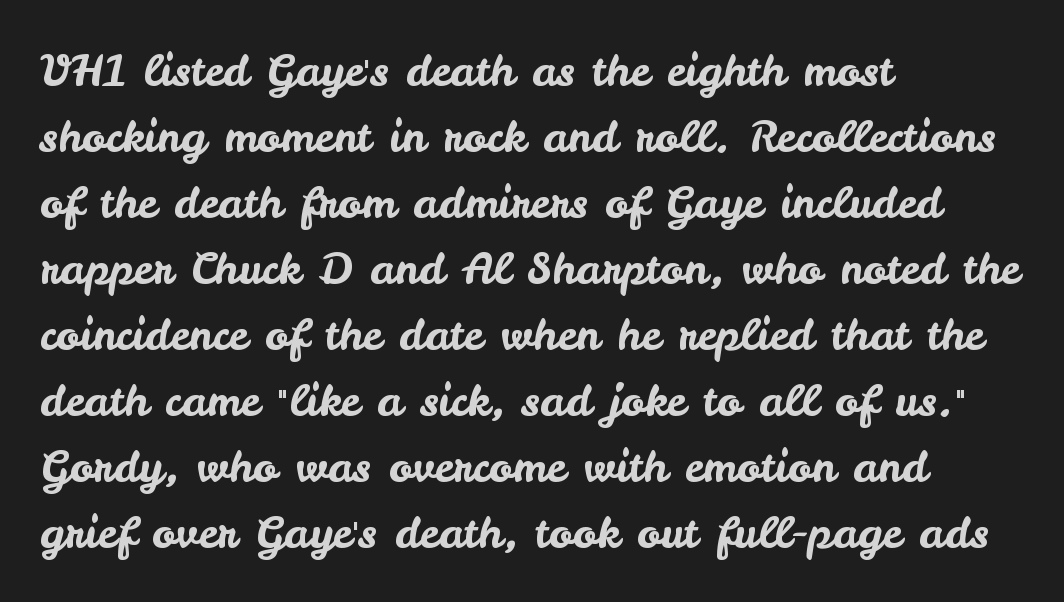
Honestly, the row spacing looks completely unremarkable. Inter-character spacing is left at the font's built-in metrics. Examine the stroke ends and you'll find no serifs. Every row of glyphs begins at an identical x-position on the left.
